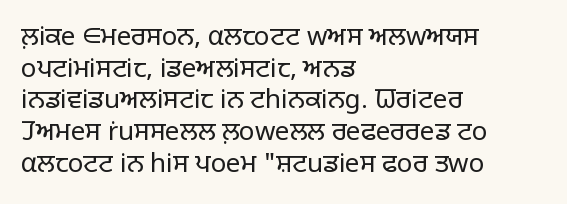
Q: Is the text bold? A: No.
Q: Is the text italic (slanted)? A: No, it is upright.
Q: Is the text underlined? A: No.
Q: How is the paragraph aligned? A: Left-aligned.
Q: Is the spacing between letters normal or unusually wide? A: Normal.
